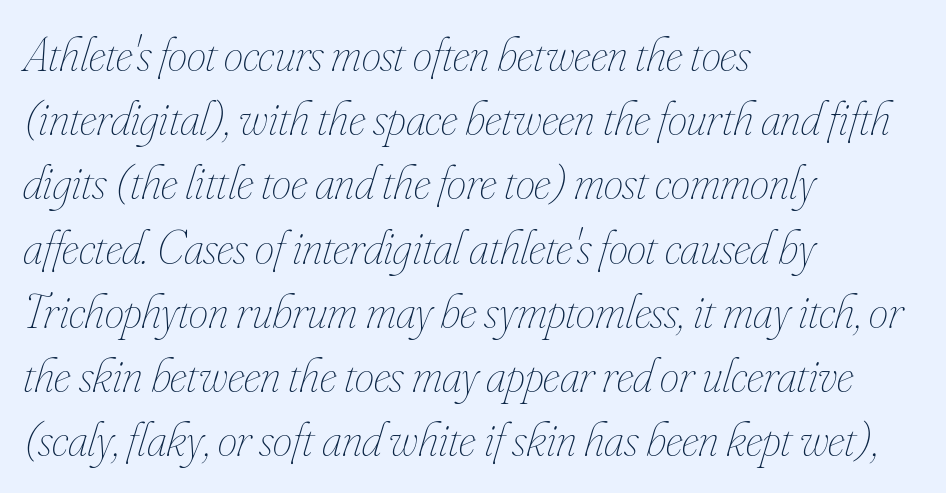
Q: Is the text bold? A: No.
Q: Is the text italic (slanted)? A: Yes, it leans right by about 16 degrees.
Q: Is the text underlined? A: No.
Q: How is the paragraph aligned? A: Left-aligned.
Q: Is the spacing between letters normal or unusually wide? A: Normal.
Q: Is the spacing between lines tight, normal or loose? A: Normal.
Q: Width (condensed, normal, or wide)? A: Condensed.
Q: Stroke contrast? A: Low.
Q: x-height? A: Small.
Q: Monospaced? A: No.
